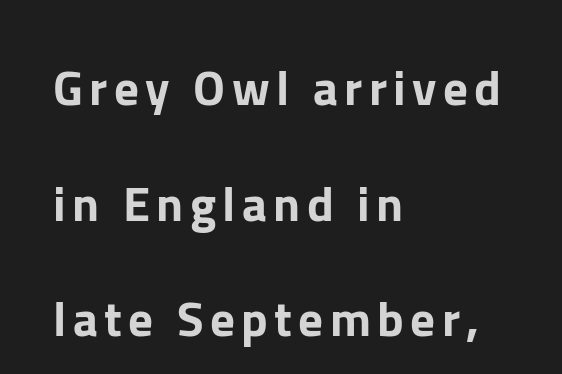
Q: Is the text italic (slanted)? A: No, it is upright.
Q: Is the typeface a serif or a sans-serif typeface? A: Sans-serif.
Q: Is the text underlined? A: No.
Q: How is the paragraph aligned? A: Left-aligned.
Q: Is the spacing between lines tight, normal or loose? A: Loose.
Q: Width (condensed, normal, or wide)? A: Normal.
Q: Stroke contrast? A: Low.
Q: x-height? A: Medium.
Q: Monospaced? A: No.
